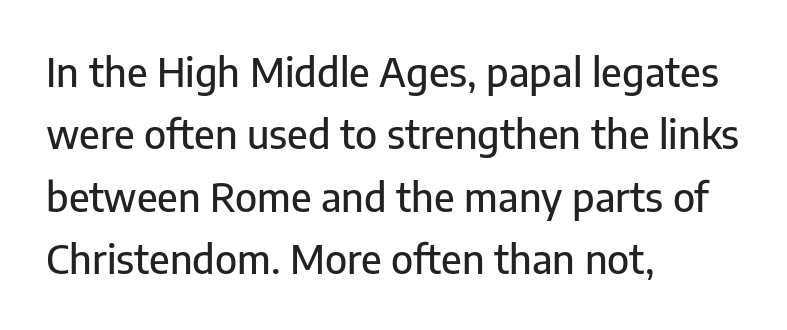
Q: Is the text italic (slanted)? A: No, it is upright.
Q: Is the typeface a serif or a sans-serif typeface? A: Sans-serif.
Q: Is the text underlined? A: No.
Q: How is the paragraph aligned? A: Left-aligned.
Q: Is the spacing between letters normal or unusually wide? A: Normal.
Q: Is the spacing between lines tight, normal or loose? A: Normal.
Q: Width (condensed, normal, or wide)? A: Normal.
Q: Stroke contrast? A: Low.
Q: x-height? A: Medium.
Q: Monospaced? A: No.
